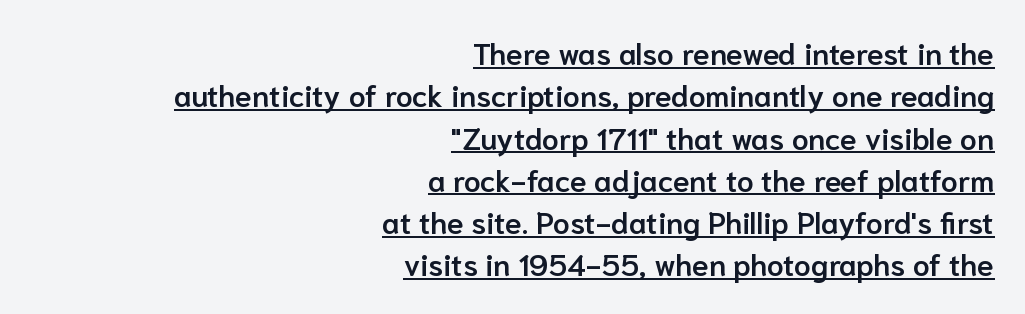
{"serif": "no", "italic": "no", "bold": "semi", "weight": "semibold", "width": "normal", "stroke_contrast": "low", "x_height": "medium", "monospaced": "no", "underline": "yes", "align": "right", "line_spacing": "normal", "line_spacing_ratio": 1.41, "letter_spacing": "normal", "letter_spacing_em": 0.0, "glyph_px": 30}
